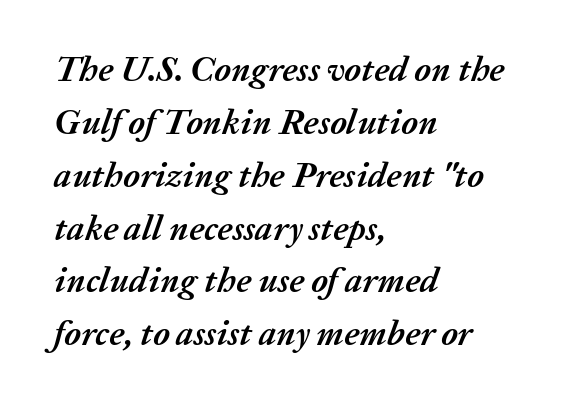
Italic: yes, the glyphs are oblique. One-word summary of the alignment: left. Bold? Absolutely — the strokes are thick and heavy. Check under the words: just untouched page. The passage shown is typed in a proportional face where columns would drift.
